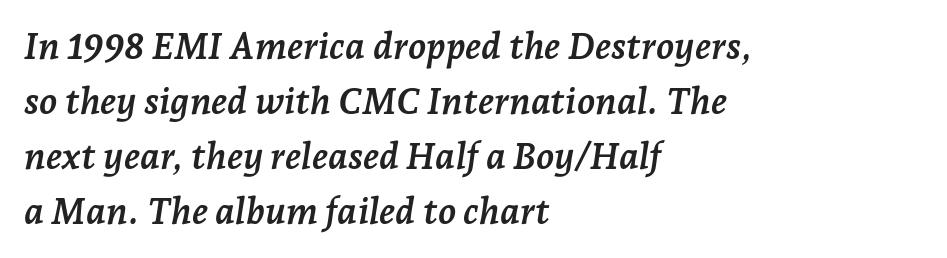
The image shows 37 px semibold serif type, italic (leaning right); set left-aligned, normal line spacing (1.49x), normal letter spacing, not underlined; low stroke contrast and a medium x-height.
